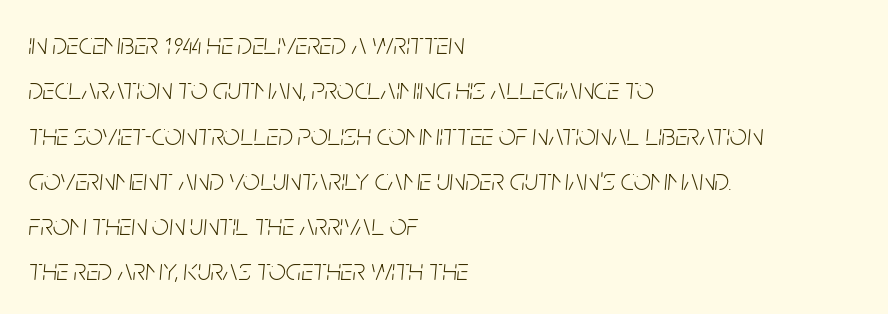
The image shows 30 px light, condensed type, italic (leaning right); set left-aligned, normal line spacing (1.51x), normal letter spacing, not underlined; low stroke contrast and a large x-height.
